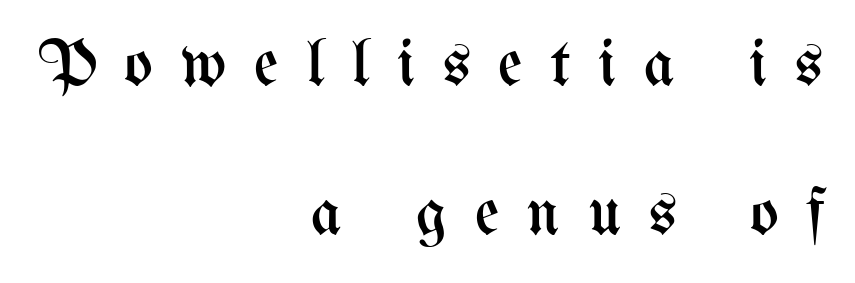
Q: Is the text bold? A: No.
Q: Is the text italic (slanted)? A: No, it is upright.
Q: Is the text underlined? A: No.
Q: How is the paragraph aligned? A: Right-aligned.
Q: Is the spacing between letters normal or unusually wide? A: Unusually wide.
Q: Is the spacing between lines tight, normal or loose? A: Loose.
Q: Width (condensed, normal, or wide)? A: Condensed.
Q: Stroke contrast? A: Medium.
Q: x-height? A: Medium.
Q: Monospaced? A: No.
